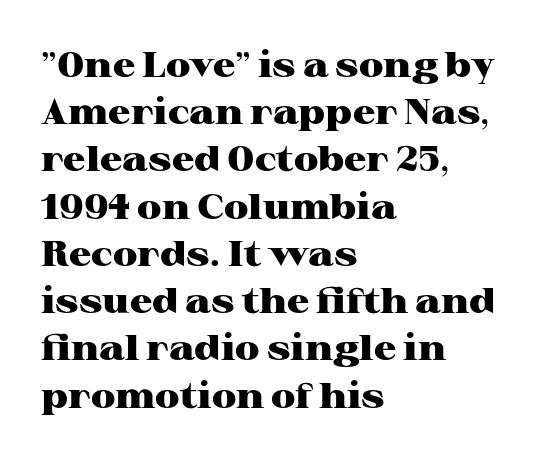
Q: Is the text bold? A: Yes.
Q: Is the text italic (slanted)? A: No, it is upright.
Q: Is the typeface a serif or a sans-serif typeface? A: Serif.
Q: Is the text underlined? A: No.
Q: How is the paragraph aligned? A: Left-aligned.
Q: Is the spacing between letters normal or unusually wide? A: Normal.
Q: Is the spacing between lines tight, normal or loose? A: Normal.
Q: Width (condensed, normal, or wide)? A: Wide.
Q: Stroke contrast? A: High.
Q: x-height? A: Medium.
Q: Monospaced? A: No.
